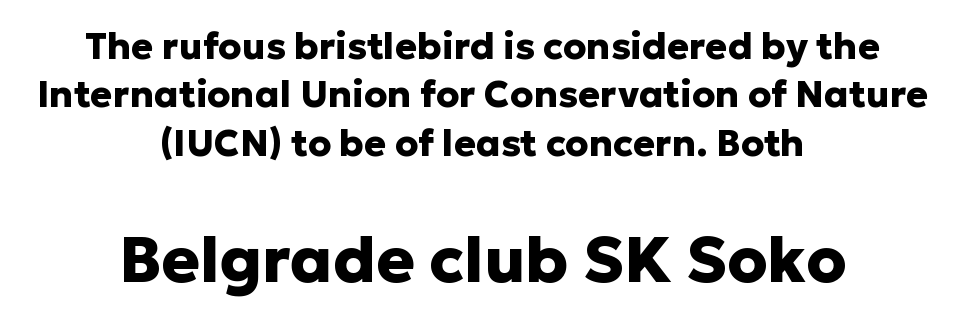
Rule under the text: the space is simply empty. Is this a fixed-width face? No — the glyphs have proportional, varying widths. The typesetter chose a symmetrical, centered arrangement here. Does the leading feel generous? No, just average.
